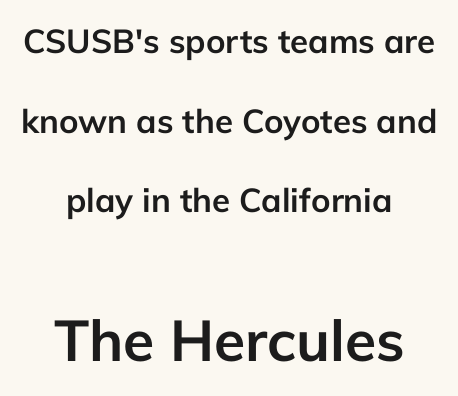
{"serif": "no", "italic": "no", "bold": "yes", "weight": "semibold", "width": "normal", "stroke_contrast": "low", "x_height": "medium", "monospaced": "no", "underline": "no", "align": "center", "line_spacing": "loose", "line_spacing_ratio": 2.41, "letter_spacing": "normal", "letter_spacing_em": 0.0, "larger_block": "second", "size_ratio": 1.73, "glyph_px": 57}
